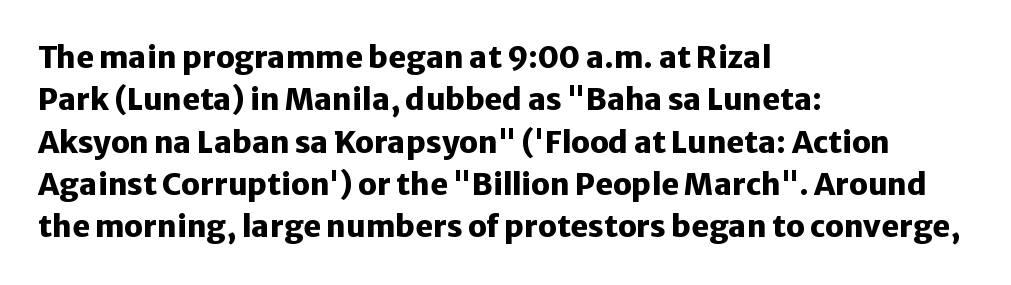
The image shows 30 px heavy sans-serif type, upright; set left-aligned, normal line spacing (1.41x), normal letter spacing, not underlined; low stroke contrast and a medium x-height.
